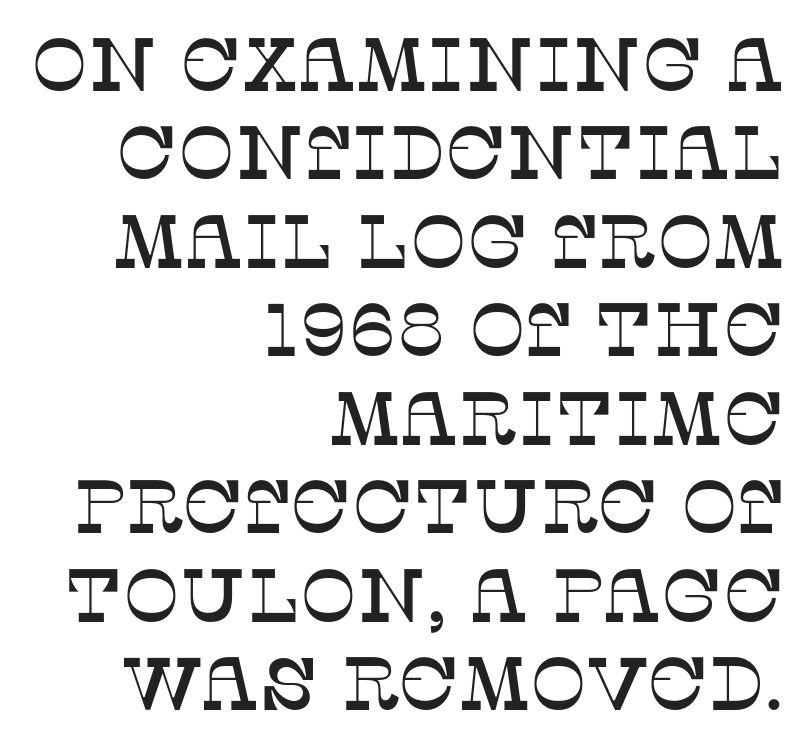
{"serif": "yes", "italic": "no", "width": "normal", "stroke_contrast": "low", "x_height": "large", "monospaced": "no", "underline": "no", "align": "right", "line_spacing_ratio": 1.18, "letter_spacing": "normal", "letter_spacing_em": 0.0, "glyph_px": 75}
